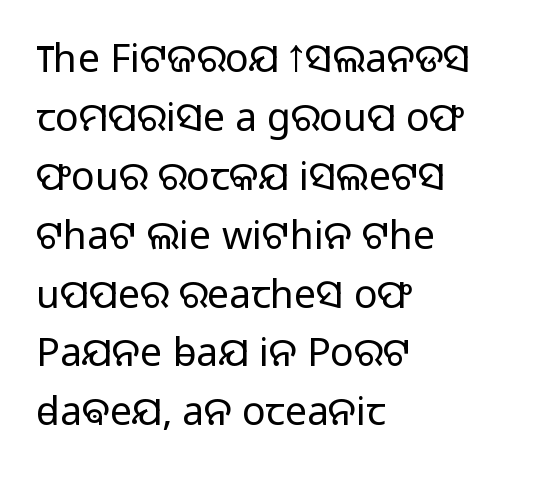
The image shows 39 px light sans-serif type, upright; set left-aligned, normal line spacing (1.51x), normal letter spacing, not underlined; low stroke contrast and a medium x-height.
